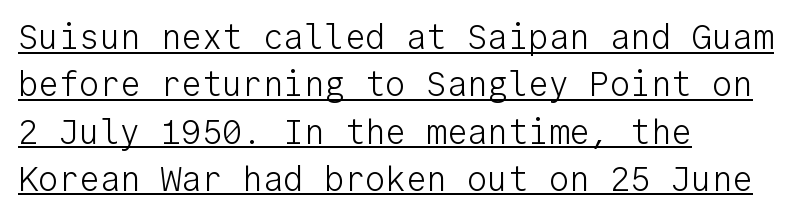
A sans-serif font was chosen for this passage. Line starts are locked; line ends wander. This sample has the even, mechanical cadence of fixed-width lettering. Italic: no, the glyphs are upright roman. Looks like someone drew a line under every word here. Each word holds together tightly as a unit, with standard inter-letter gaps.
